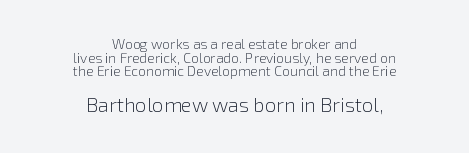
The font sits on the lighter half of the weight spectrum, regular included. The face used here appears at its bigger size in the lower chunk. Just letters on the line, the space beneath them empty. The setting favours the middle, as headings and verse often do. No extra tracking has been applied to these lines. Posture: straight, roman, zero tilt.
